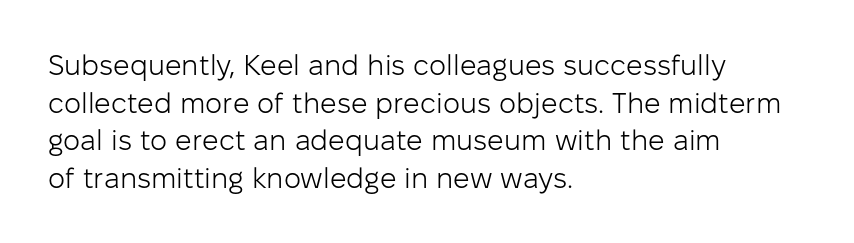
Q: Is the text bold? A: No.
Q: Is the text italic (slanted)? A: No, it is upright.
Q: Is the typeface a serif or a sans-serif typeface? A: Sans-serif.
Q: Is the text underlined? A: No.
Q: How is the paragraph aligned? A: Left-aligned.
Q: Is the spacing between letters normal or unusually wide? A: Normal.
Q: Is the spacing between lines tight, normal or loose? A: Normal.
Q: Width (condensed, normal, or wide)? A: Normal.
Q: Stroke contrast? A: Low.
Q: x-height? A: Medium.
Q: Monospaced? A: No.
